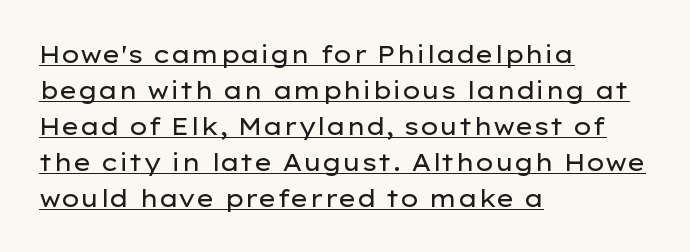
What stands out about the letter spacing? Nothing — it is the standard amount. Every word sits above its own underline. Weight: in the light-to-regular range. Every stem runs plumb, perpendicular to the baseline. Horizontal alignment here is leftward, the default for most running prose.
